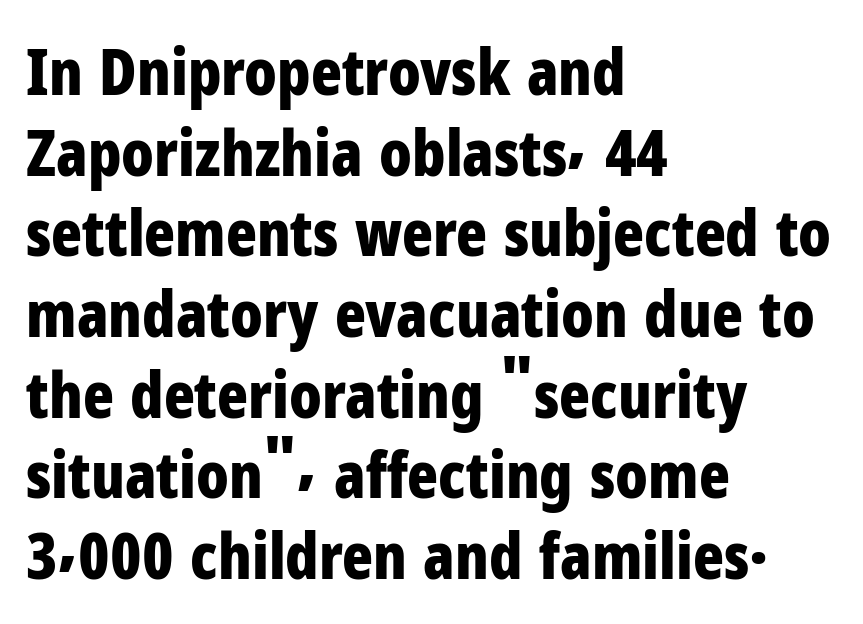
Tracking value appears to be zero — textbook default spacing. Where is the straight margin? On the left. The specimen reads as upright at a glance. The block of text has a typical density, with ordinary space between rows.
